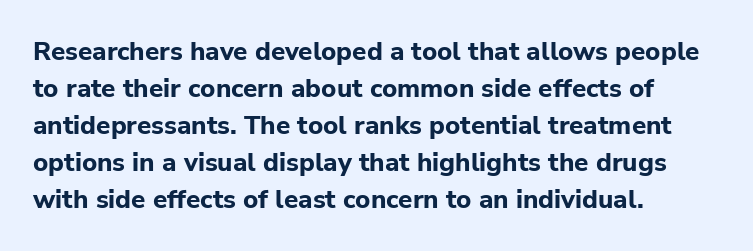
The image shows 26 px bold type, upright; set left-aligned, normal line spacing (1.42x), normal letter spacing, not underlined.
